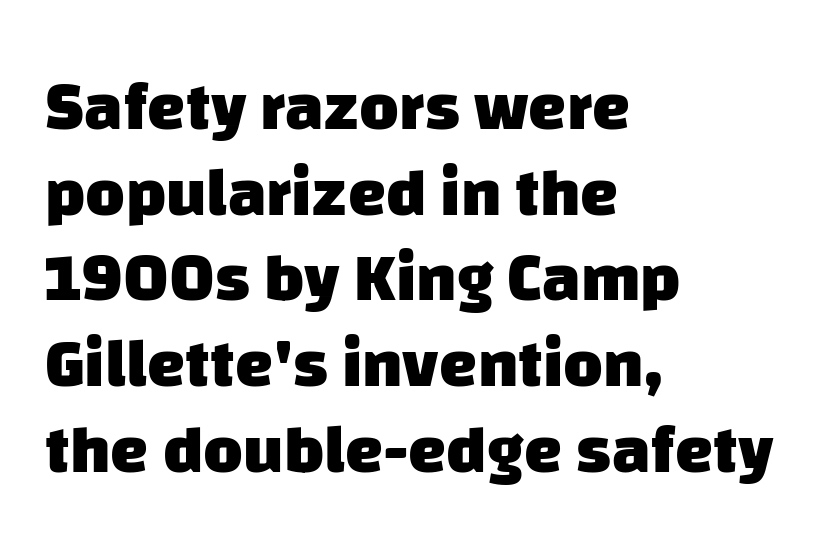
{"serif": "no", "bold": "yes", "weight": "heavy", "width": "normal", "stroke_contrast": "low", "x_height": "large", "monospaced": "no", "underline": "no", "align": "left", "line_spacing": "normal", "line_spacing_ratio": 1.26, "letter_spacing": "normal", "letter_spacing_em": 0.0, "glyph_px": 68}
